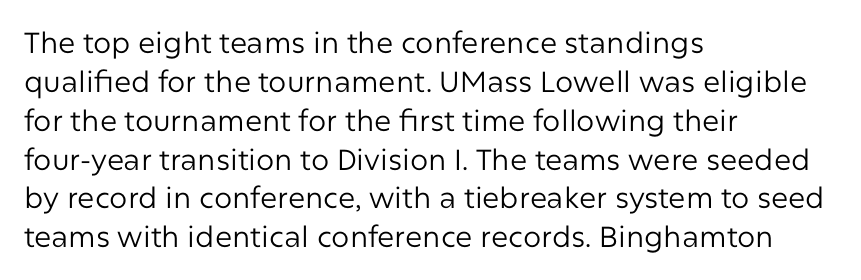
{"serif": "no", "italic": "no", "bold": "no", "weight": "regular", "width": "normal", "stroke_contrast": "low", "x_height": "medium", "monospaced": "no", "underline": "no", "align": "left", "line_spacing": "normal", "line_spacing_ratio": 1.34, "letter_spacing": "normal", "letter_spacing_em": 0.0, "glyph_px": 29}
